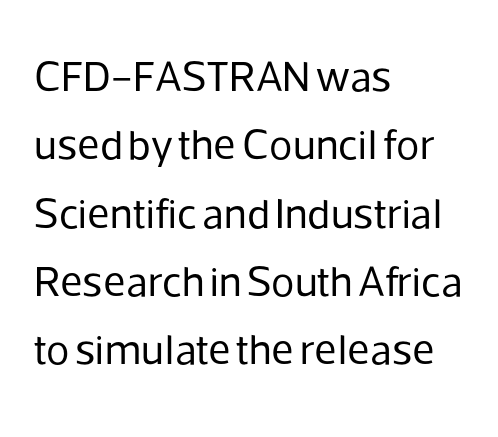
The image shows 43 px regular-weight sans-serif type, upright; set left-aligned, normal line spacing (1.59x), normal letter spacing, not underlined; low stroke contrast and a medium x-height.
